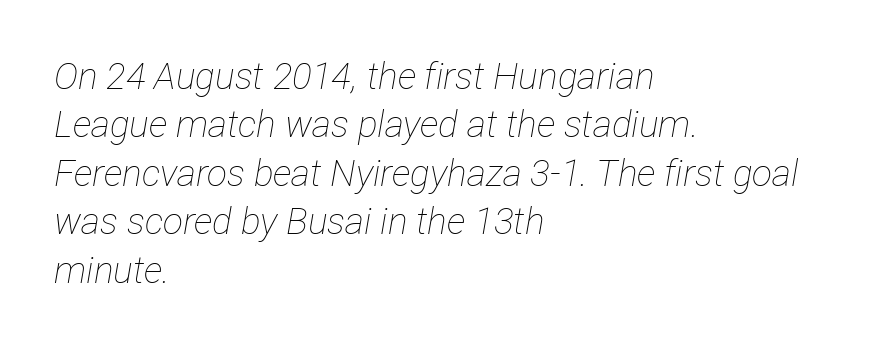
Every character sits at an angle, as italics do. Compared with a typical body face, this is equally light or lighter still. A typesetter would call this proportional, since set widths differ per character. Regarding leading, the lines here are spaced in the standard way. Compared with typical body copy, the letter spacing here is the same.
